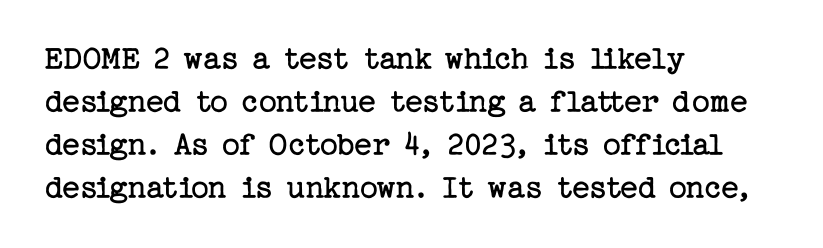
Q: Is the text bold? A: No.
Q: Is the text italic (slanted)? A: No, it is upright.
Q: Is the typeface a serif or a sans-serif typeface? A: Serif.
Q: Is the text underlined? A: No.
Q: How is the paragraph aligned? A: Left-aligned.
Q: Is the spacing between letters normal or unusually wide? A: Normal.
Q: Width (condensed, normal, or wide)? A: Normal.
Q: Stroke contrast? A: Low.
Q: x-height? A: Medium.
